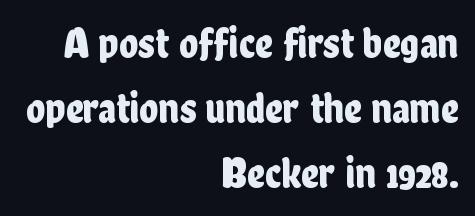
The image shows 44 px condensed sans-serif type, upright; set right-aligned, normal line spacing (1.48x), normal letter spacing, not underlined; low stroke contrast and a medium x-height.
